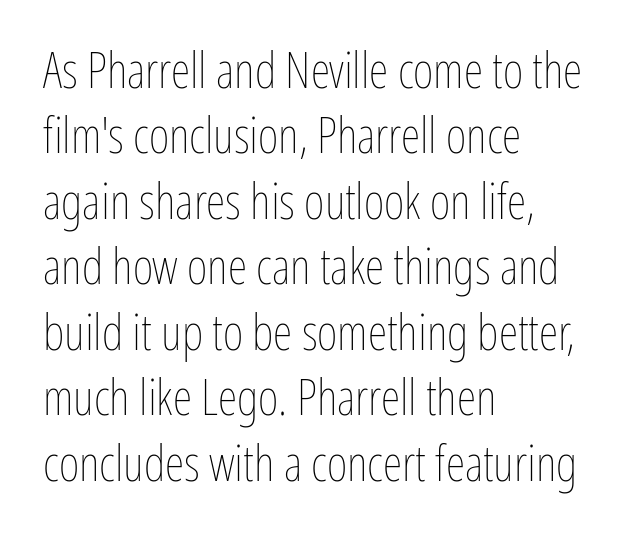
The image shows 50 px thin, condensed type, upright; set left-aligned, normal line spacing (1.31x), normal letter spacing, not underlined; low stroke contrast and a medium x-height.
